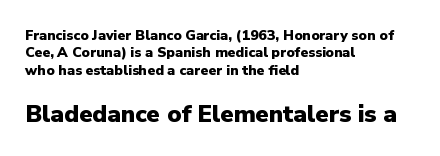
A clean baseline with only descenders dipping below it. When letters stand straight like this, we call the style roman or upright. The passage shown begins with its smaller block and ends with its larger one. Weight: bold. If you drew a ruler down the left edge, every line would touch it.
